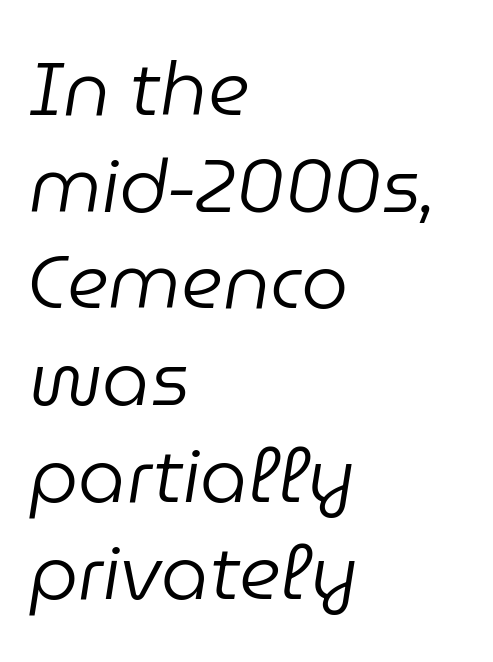
{"italic": "yes", "lean": "right", "slant_degrees": 9, "bold": "no", "weight": "regular", "width": "normal", "stroke_contrast": "low", "x_height": "medium", "monospaced": "no", "underline": "no", "align": "left", "line_spacing": "normal", "line_spacing_ratio": 1.29, "letter_spacing": "normal", "letter_spacing_em": 0.0, "glyph_px": 75}
